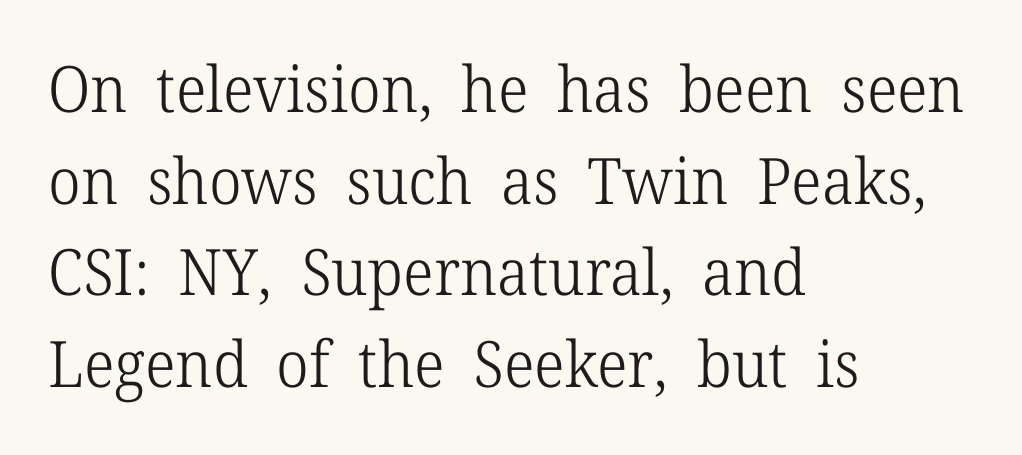
Q: Is the text bold? A: No.
Q: Is the text italic (slanted)? A: No, it is upright.
Q: Is the typeface a serif or a sans-serif typeface? A: Serif.
Q: Is the text underlined? A: No.
Q: How is the paragraph aligned? A: Left-aligned.
Q: Is the spacing between letters normal or unusually wide? A: Normal.
Q: Is the spacing between lines tight, normal or loose? A: Normal.
Q: Width (condensed, normal, or wide)? A: Normal.
Q: Stroke contrast? A: Low.
Q: x-height? A: Medium.
Q: Monospaced? A: No.
